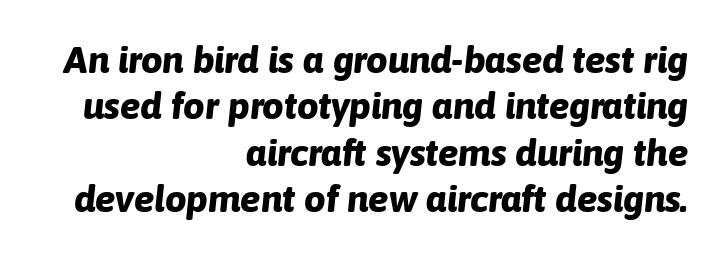
Q: Is the text bold? A: Yes.
Q: Is the text italic (slanted)? A: Yes, it leans right by about 6 degrees.
Q: Is the text underlined? A: No.
Q: How is the paragraph aligned? A: Right-aligned.
Q: Is the spacing between letters normal or unusually wide? A: Normal.
Q: Width (condensed, normal, or wide)? A: Normal.
Q: Stroke contrast? A: Low.
Q: x-height? A: Medium.
Q: Monospaced? A: No.
